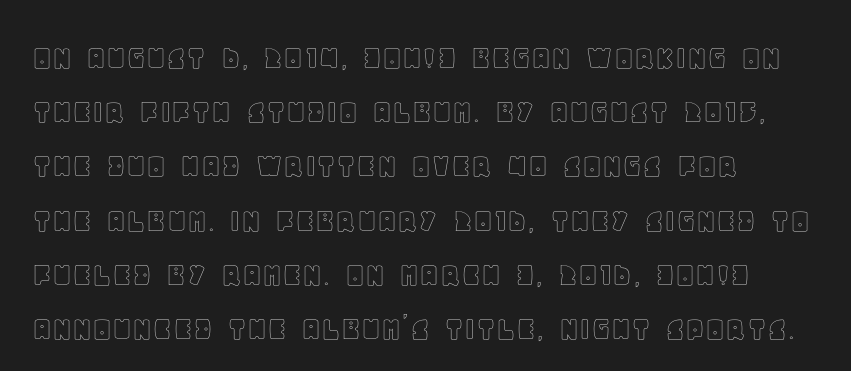
The block of text has a typical density, with ordinary space between rows. Rule under the text: the space is simply empty. The rendering anchors every line to the left-hand side. Letter spacing: default. You can tell it's not italic because the verticals are truly vertical. The letters advance in unequal steps, a hallmark of proportional type.
